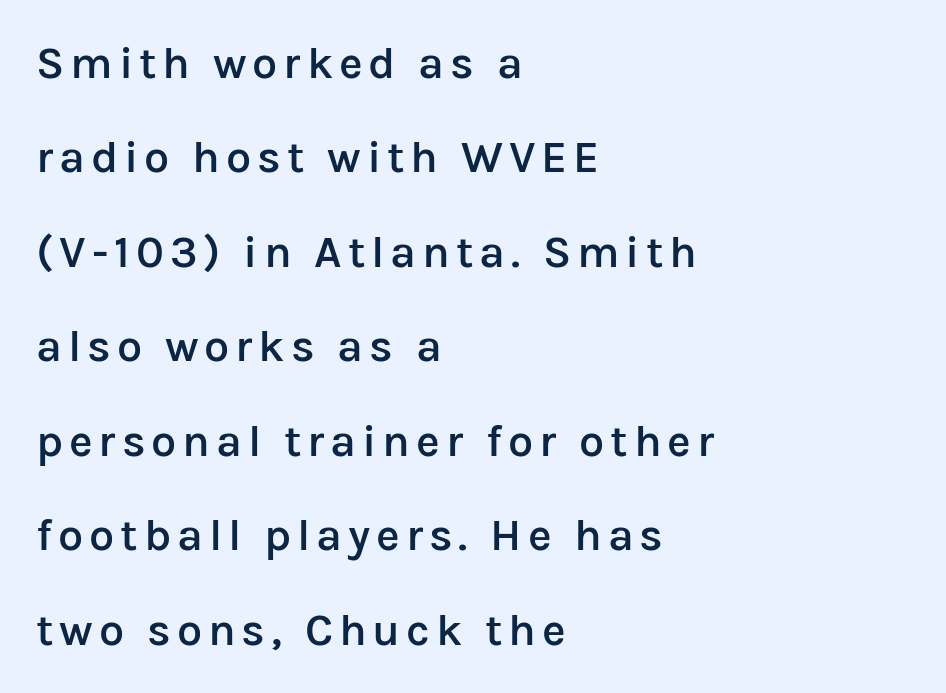
The image shows 45 px semibold sans-serif type, upright; set left-aligned, loose line spacing (2.1x), not underlined; low stroke contrast and a medium x-height.
